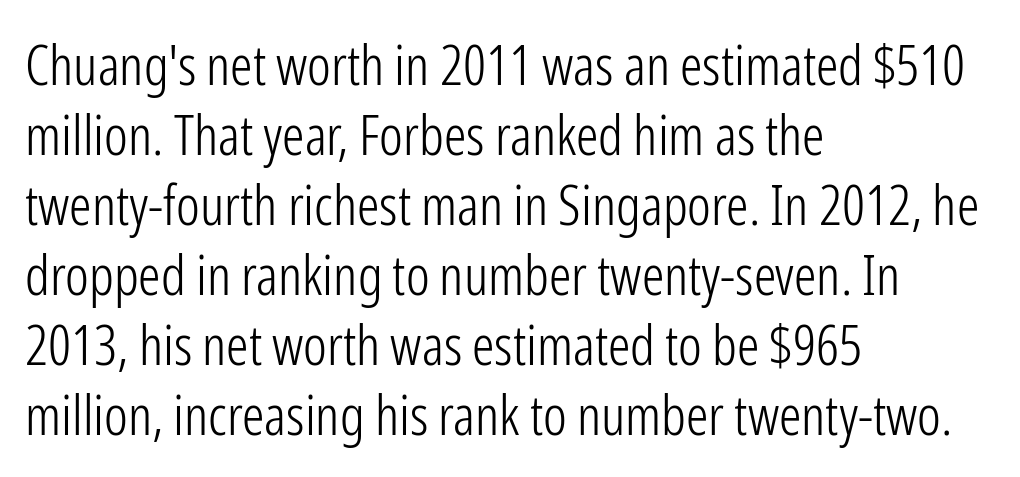
Do the characters align in a grid? No, the font is proportional. Nope, no serifs anywhere on these letters. Short and long lines alike share a common starting point at left. A typesetter would call this leading conventional body-copy spacing. Compared with typical body copy, the letter spacing here is the same.
